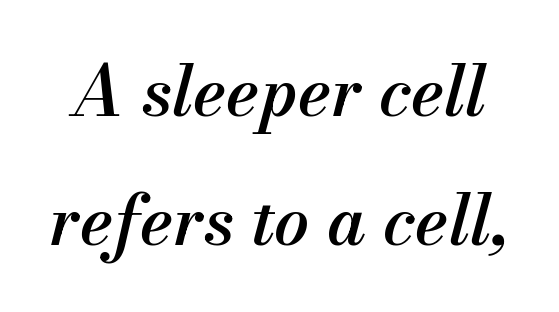
The image shows 69 px semibold type, italic (leaning right); set line spacing 1.87x, normal letter spacing, not underlined; medium stroke contrast and a small x-height.
